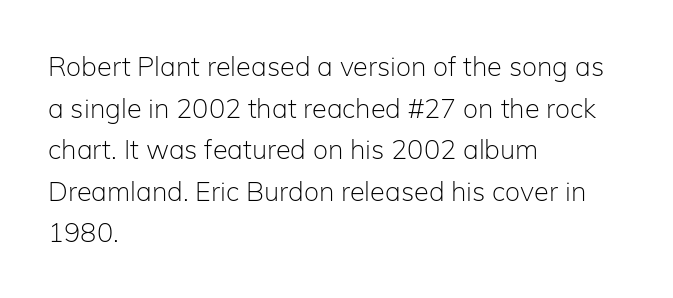
{"italic": "no", "bold": "no", "underline": "no", "align": "left", "line_spacing": "normal", "line_spacing_ratio": 1.54, "letter_spacing": "normal", "letter_spacing_em": 0.0, "glyph_px": 27}
